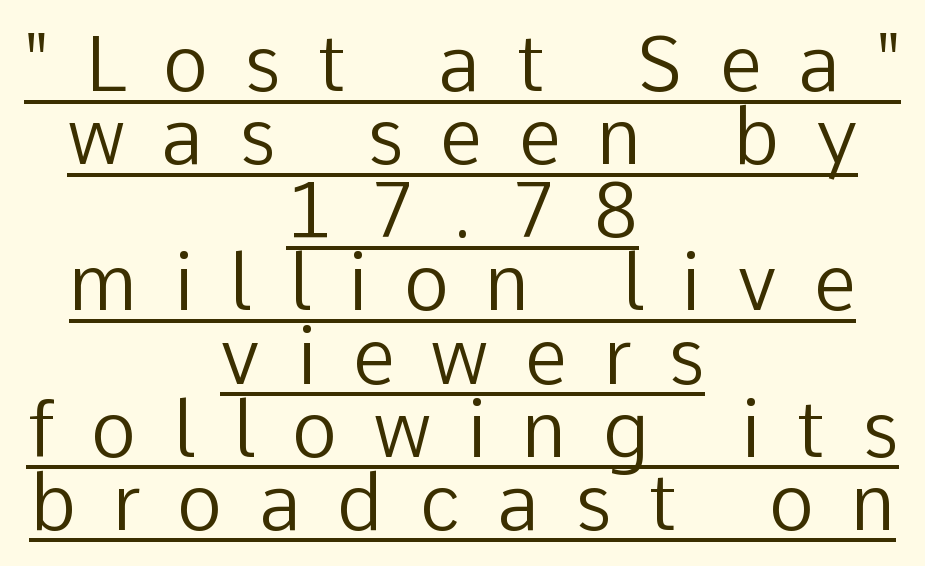
Q: Is the text bold? A: No.
Q: Is the text italic (slanted)? A: No, it is upright.
Q: Is the typeface a serif or a sans-serif typeface? A: Sans-serif.
Q: Is the text underlined? A: Yes.
Q: How is the paragraph aligned? A: Centered.
Q: Is the spacing between letters normal or unusually wide? A: Unusually wide.
Q: Is the spacing between lines tight, normal or loose? A: Tight.
Q: Width (condensed, normal, or wide)? A: Normal.
Q: Stroke contrast? A: Low.
Q: x-height? A: Medium.
Q: Monospaced? A: No.
